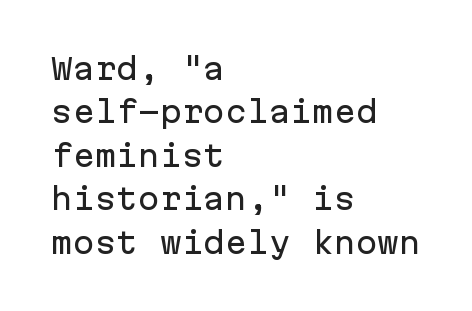
The image shows 29 px sans-serif type, upright, monospaced; set left-aligned, normal line spacing (1.5x), normal letter spacing, not underlined; low stroke contrast and a medium x-height.
